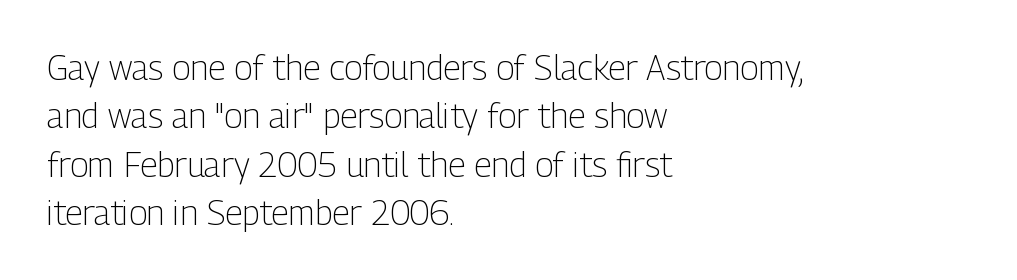
The image shows 34 px light, condensed sans-serif type, upright; set left-aligned, normal line spacing (1.42x), normal letter spacing, not underlined; low stroke contrast and a medium x-height.
